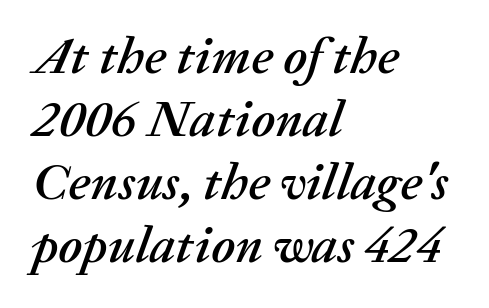
Q: Is the text italic (slanted)? A: Yes, it leans right by about 20 degrees.
Q: Is the text underlined? A: No.
Q: How is the paragraph aligned? A: Left-aligned.
Q: Is the spacing between letters normal or unusually wide? A: Normal.
Q: Width (condensed, normal, or wide)? A: Normal.
Q: Stroke contrast? A: Medium.
Q: x-height? A: Medium.
Q: Monospaced? A: No.
